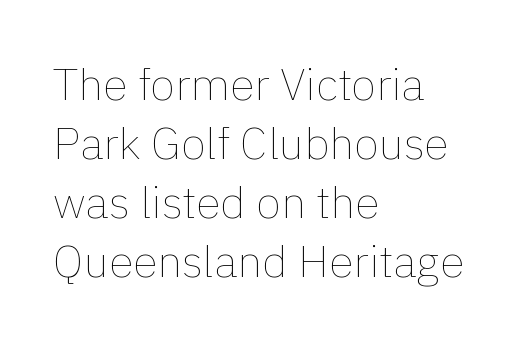
{"italic": "no", "bold": "no", "weight": "thin", "width": "normal", "x_height": "medium", "monospaced": "no", "underline": "no", "align": "left", "line_spacing": "normal", "line_spacing_ratio": 1.31, "letter_spacing": "normal", "letter_spacing_em": 0.0, "glyph_px": 45}
